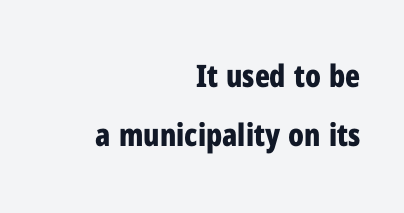
The image shows 31 px bold, condensed sans-serif type, upright; set right-aligned, line spacing 1.89x, normal letter spacing, not underlined; low stroke contrast and a medium x-height.
